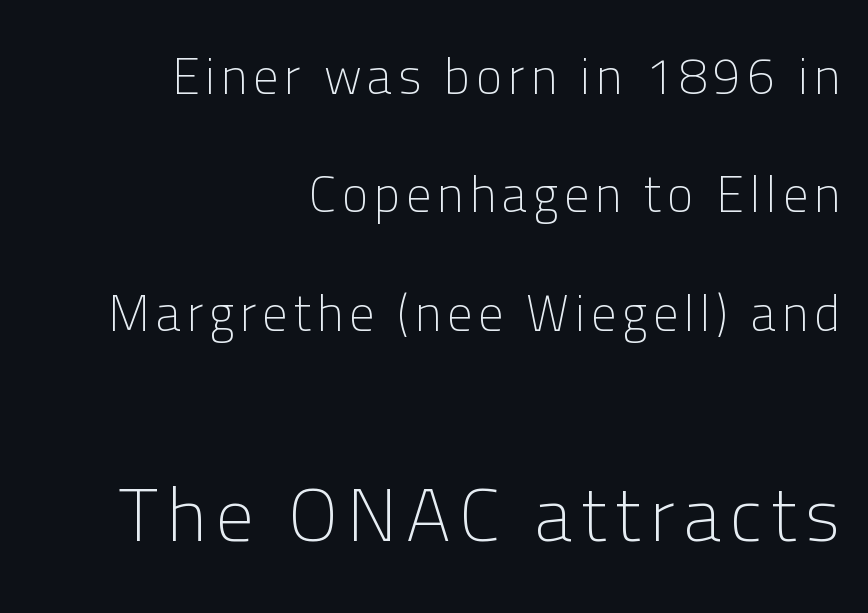
{"serif": "no", "italic": "no", "bold": "no", "weight": "light", "width": "normal", "stroke_contrast": "low", "x_height": "medium", "monospaced": "no", "underline": "no", "align": "right", "line_spacing": "loose", "line_spacing_ratio": 2.37, "larger_block": "second", "size_ratio": 1.5, "glyph_px": 75}
